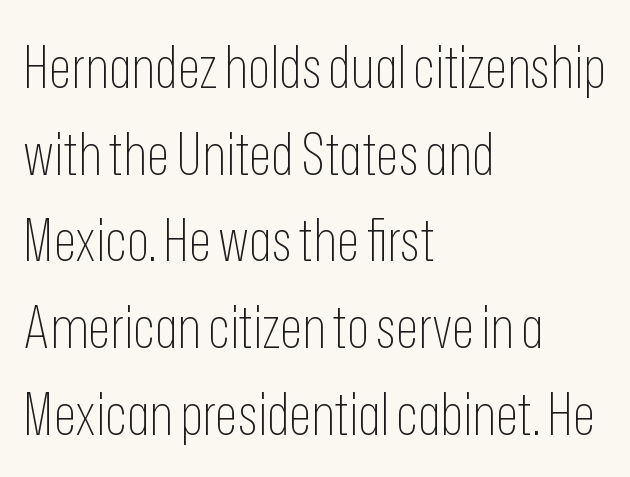
The image shows 59 px thin, condensed sans-serif type, upright; set left-aligned, normal line spacing (1.47x), normal letter spacing, not underlined; low stroke contrast and a medium x-height.
